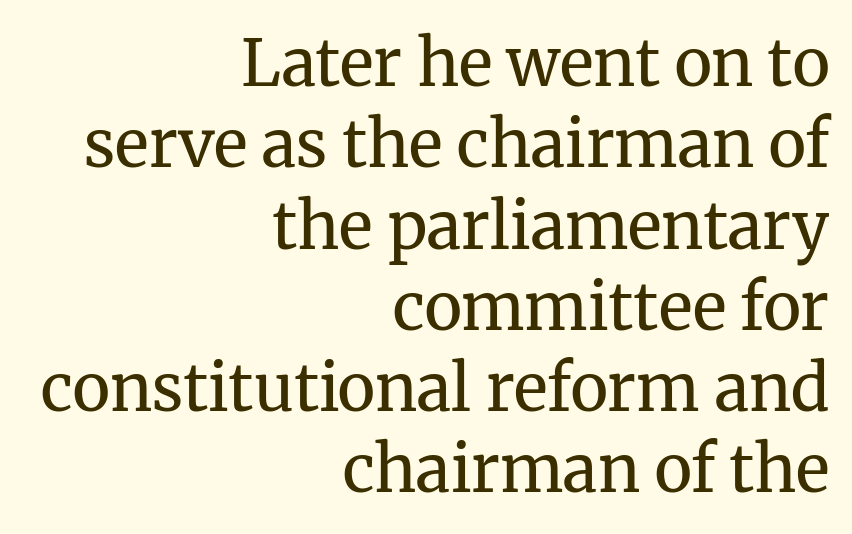
Each stroke keeps to a modest, everyday thickness or less. Is this a sans? No — the strokes have serifs. Line spacing here is normal. If you drew a ruler down the right edge, every line would touch it. Just letters on the line, the space beneath them empty. The horizontal fit of the characters is conventional and even.
